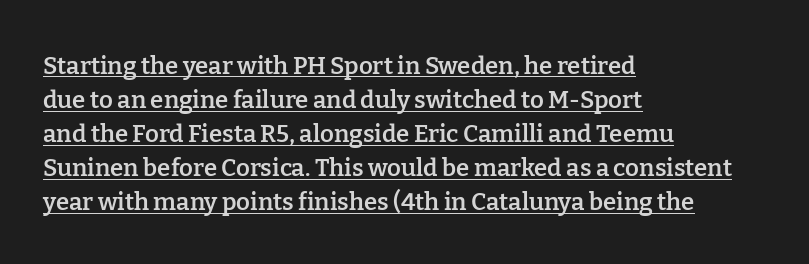
A semibold gives these letters moderate extra thickness, short of bold. These lines are set flush left with a ragged right edge. Leading: standard. When letters stand straight like this, we call the style roman or upright. Is the letter spacing exaggerated? No — it looks like the ordinary default. What decoration does the sample have? An underline.
